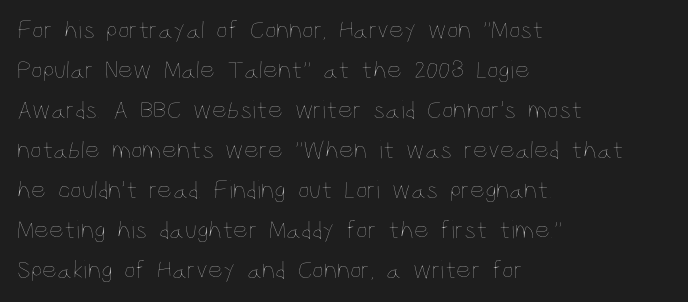
{"italic": "no", "bold": "no", "underline": "no", "align": "left", "line_spacing": "normal", "line_spacing_ratio": 1.54, "letter_spacing": "normal", "letter_spacing_em": 0.0, "glyph_px": 26}
